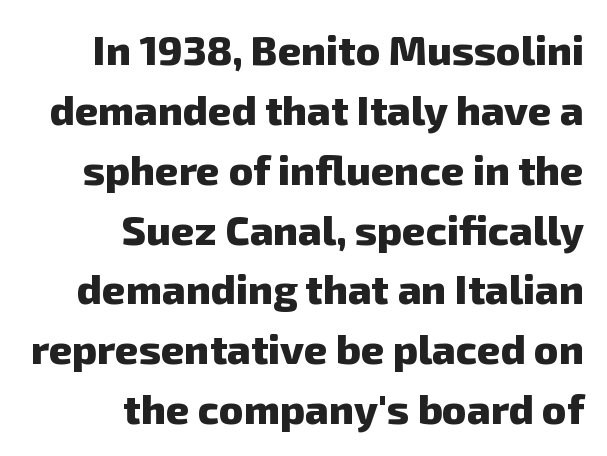
Q: Is the text bold? A: Yes.
Q: Is the typeface a serif or a sans-serif typeface? A: Sans-serif.
Q: Is the text underlined? A: No.
Q: How is the paragraph aligned? A: Right-aligned.
Q: Is the spacing between letters normal or unusually wide? A: Normal.
Q: Is the spacing between lines tight, normal or loose? A: Normal.
Q: Width (condensed, normal, or wide)? A: Normal.
Q: Stroke contrast? A: Low.
Q: x-height? A: Medium.
Q: Monospaced? A: No.
